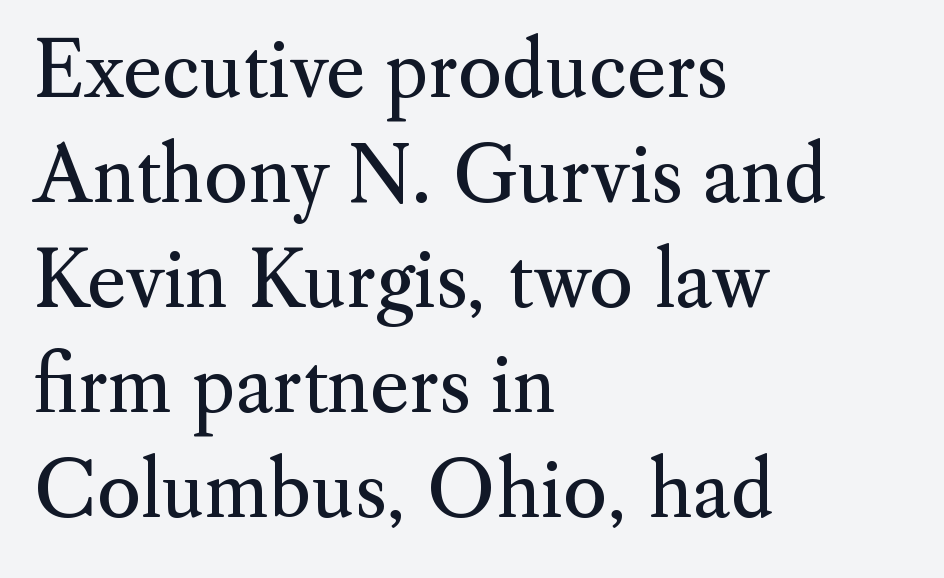
The type is set solid horizontally, with unmodified tracking. The passage shown is not underscored anywhere. Is the block centered? No — it sits flush against the left margin. Whoever set this chose a conventional vertical rhythm.
